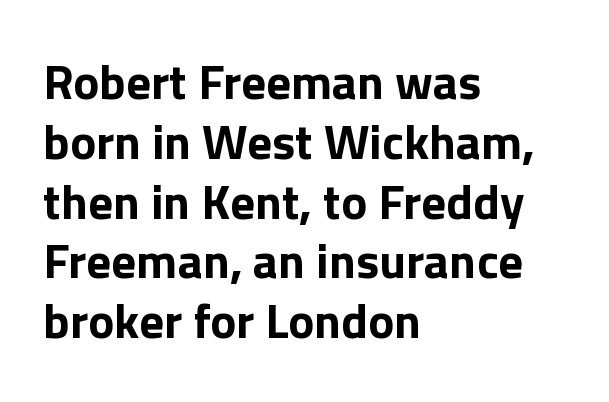
Q: Is the text bold? A: Yes.
Q: Is the text italic (slanted)? A: No, it is upright.
Q: Is the typeface a serif or a sans-serif typeface? A: Sans-serif.
Q: Is the text underlined? A: No.
Q: How is the paragraph aligned? A: Left-aligned.
Q: Is the spacing between letters normal or unusually wide? A: Normal.
Q: Width (condensed, normal, or wide)? A: Normal.
Q: x-height? A: Medium.
Q: Monospaced? A: No.
